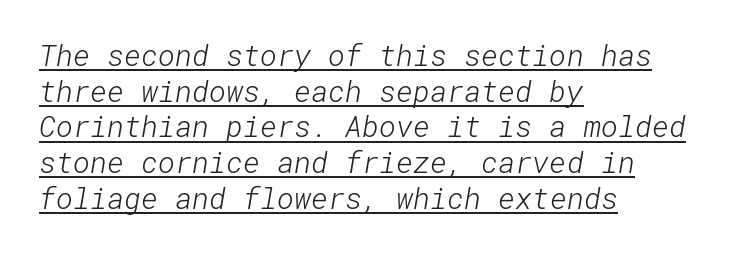
Short note: letters normally spaced. Compared with undecorated copy, this sample adds a rule below the words. Nope, no serifs anywhere on these letters. The font is comparable to plain body text, perhaps lighter.
